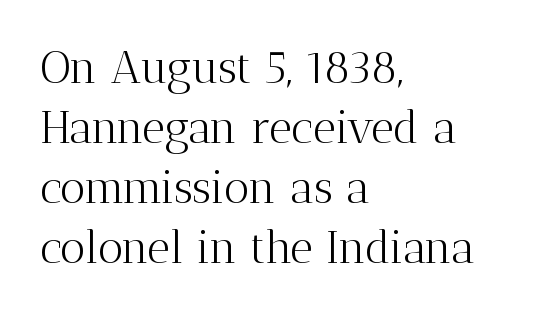
{"serif": "yes", "italic": "no", "bold": "no", "weight": "light", "width": "normal", "stroke_contrast": "medium", "x_height": "medium", "monospaced": "no", "underline": "no", "align": "left", "line_spacing": "normal", "line_spacing_ratio": 1.33, "letter_spacing": "normal", "letter_spacing_em": 0.0, "glyph_px": 45}
